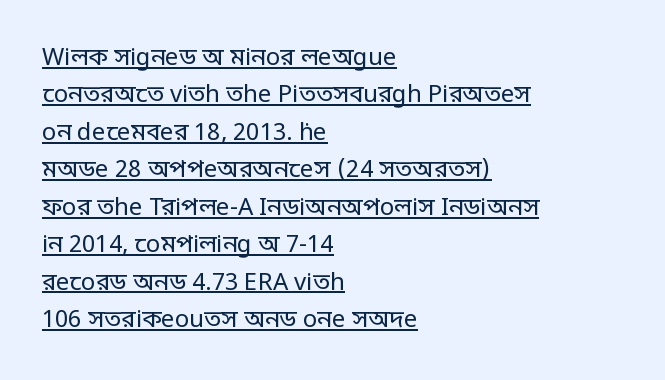
The image shows 24 px text type, upright; set left-aligned, normal line spacing (1.56x), normal letter spacing, underlined.
